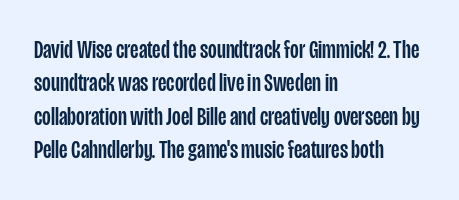
Students, observe: this is what conventionally led text looks like. Observe the ordinary spacing: letters are neighbours, not strangers. Designer's note — italics off, roman on. The specimen omits any rule beneath the text block's lines.
